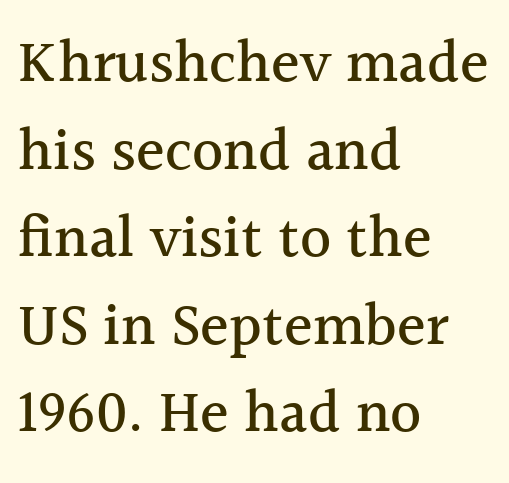
Q: Is the text italic (slanted)? A: No, it is upright.
Q: Is the typeface a serif or a sans-serif typeface? A: Serif.
Q: Is the text underlined? A: No.
Q: How is the paragraph aligned? A: Left-aligned.
Q: Is the spacing between letters normal or unusually wide? A: Normal.
Q: Is the spacing between lines tight, normal or loose? A: Normal.
Q: Width (condensed, normal, or wide)? A: Normal.
Q: x-height? A: Medium.
Q: Monospaced? A: No.
